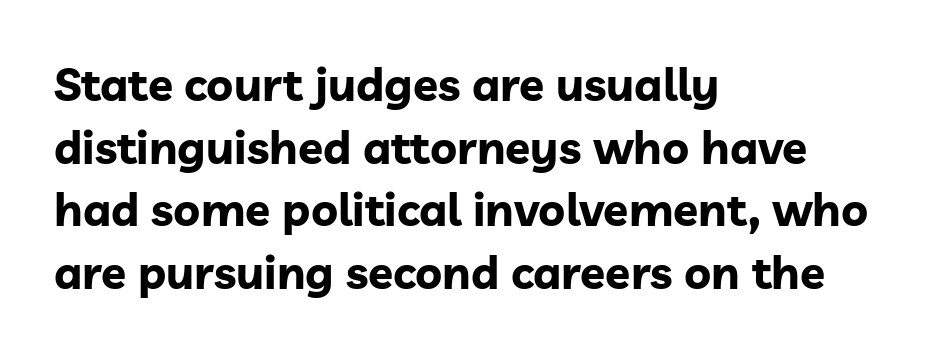
Unlike italic type, these characters show no tilt at all. The strokes are fattened all the way to bold. Vertically, the passage feels balanced, rows spaced as you'd expect. The letters advance in unequal steps, a hallmark of proportional type. This rendering features lettering with no underline. Observe the ordinary spacing: letters are neighbours, not strangers.
